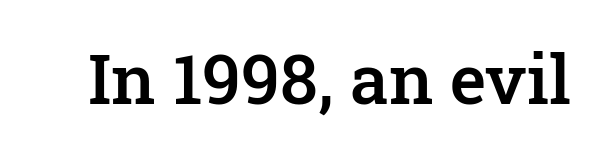
The image shows 69 px semibold serif type, upright; set normal letter spacing, not underlined; low stroke contrast and a medium x-height.
